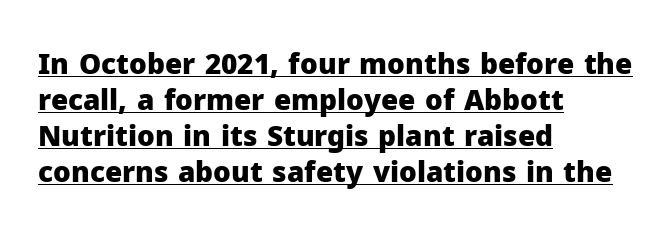
The image shows 28 px heavy sans-serif type, upright; set left-aligned, normal line spacing (1.28x), normal letter spacing, underlined; low stroke contrast and a medium x-height.
